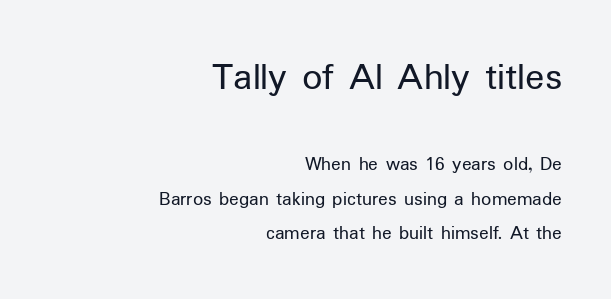
The face used here is proportionally spaced, like ordinary book or web type. Scale decreases going downward across the two blocks. The typesetting does not lean heavy: it is not bold. Characters remain perfectly vertical along every line. Type without underlining. The text was rendered using a sans face with plain stroke endings.
